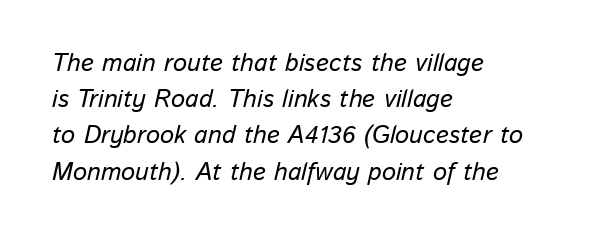
The image shows 25 px text type, italic (leaning right); set left-aligned, normal line spacing (1.45x), normal letter spacing, not underlined.
